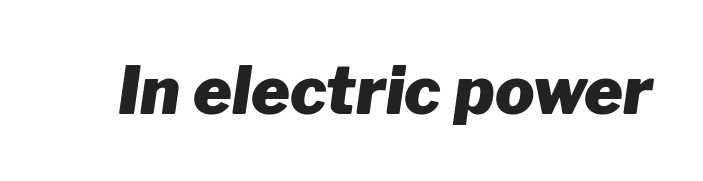
{"italic": "yes", "lean": "right", "slant_degrees": 8, "bold": "yes", "weight": "heavy", "width": "normal", "stroke_contrast": "low", "x_height": "medium", "monospaced": "no", "underline": "no", "letter_spacing": "normal", "letter_spacing_em": 0.0, "glyph_px": 66}
